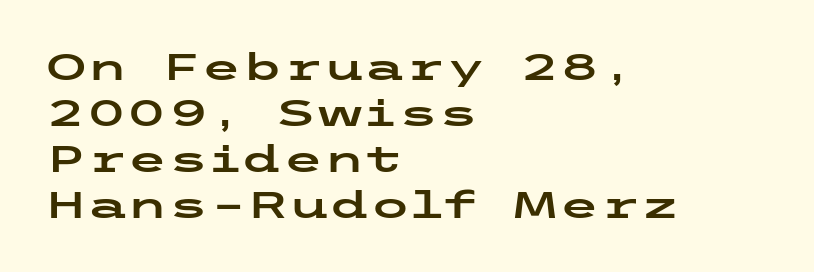
No word sits above an underline. One-word summary of the alignment: left. Font category for this specimen: sans-serif. The lettering stays uniformly vertical, giving the passage a roman look. Default kerning and tracking; the words read as compact shapes.
